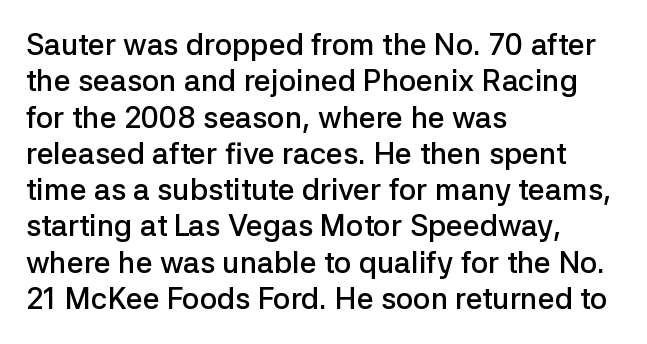
Q: Is the text bold? A: Semi-bold.
Q: Is the text italic (slanted)? A: No, it is upright.
Q: Is the typeface a serif or a sans-serif typeface? A: Sans-serif.
Q: Is the text underlined? A: No.
Q: How is the paragraph aligned? A: Left-aligned.
Q: Is the spacing between letters normal or unusually wide? A: Normal.
Q: Width (condensed, normal, or wide)? A: Normal.
Q: Stroke contrast? A: Low.
Q: x-height? A: Medium.
Q: Monospaced? A: No.
